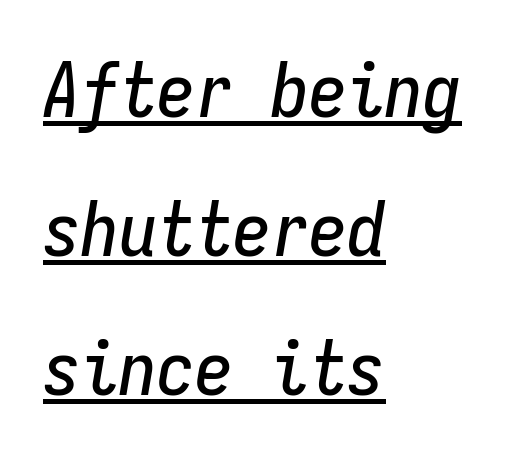
Looking at the ascenders, they clearly lean. Layout note: lines flush left. Nothing unusual about the tracking: characters are spaced as the font intends. Note the uniform advance width — an 'i' takes as much space as an 'm'.
